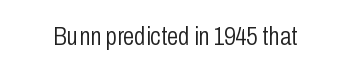
The image shows 26 px text type, upright; set normal letter spacing, not underlined.
